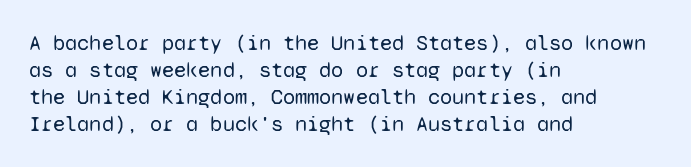
Honestly, the letter spacing is just normal — you wouldn't notice it. A student would call this left alignment; a typographer would say flush left, rag right. The font sits on the lighter half of the weight spectrum, regular included. Just letters on the line, the space beneath them empty.
